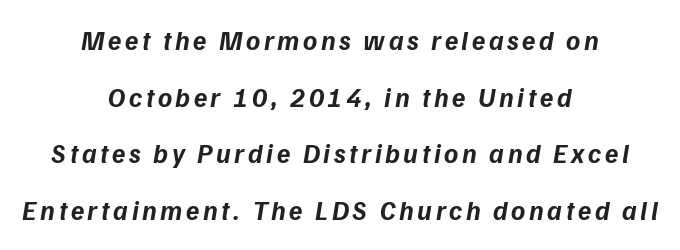
The image shows 27 px bold type, italic (leaning right); set centered, loose line spacing (2.1x), not underlined.
